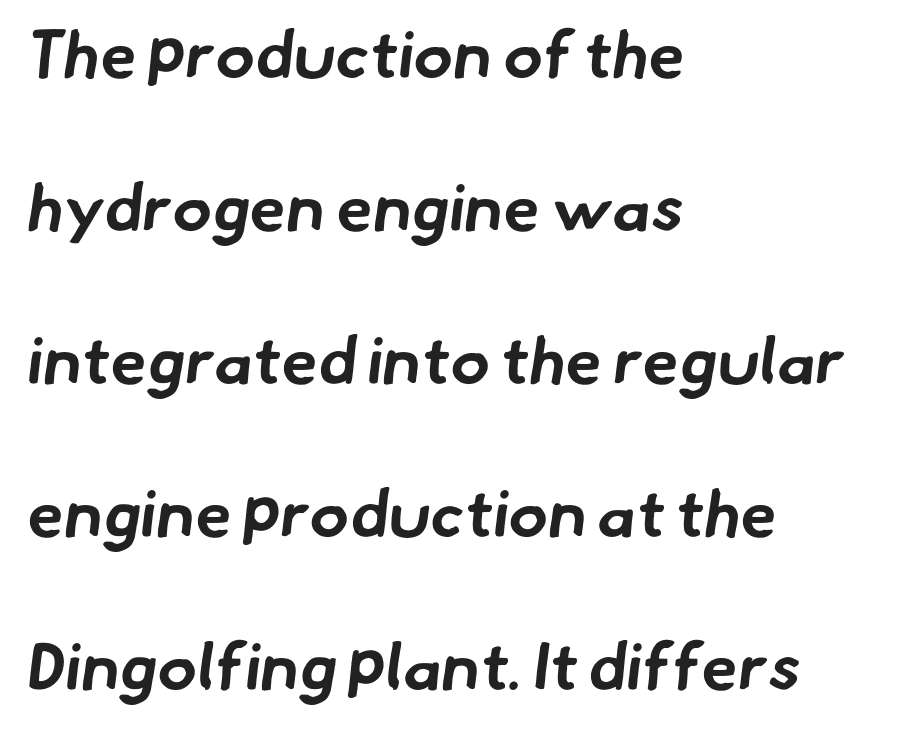
Q: Is the text bold? A: Yes.
Q: Is the typeface a serif or a sans-serif typeface? A: Sans-serif.
Q: Is the text underlined? A: No.
Q: How is the paragraph aligned? A: Left-aligned.
Q: Is the spacing between letters normal or unusually wide? A: Normal.
Q: Is the spacing between lines tight, normal or loose? A: Loose.
Q: Width (condensed, normal, or wide)? A: Normal.
Q: Stroke contrast? A: Low.
Q: x-height? A: Small.
Q: Monospaced? A: No.
